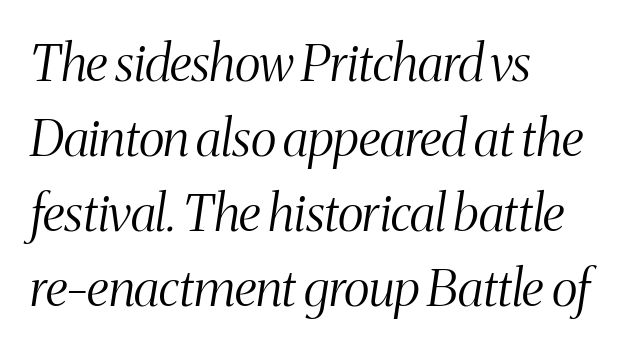
The typesetter chose a ragged-right arrangement here. The typesetting does not lean heavy: it is not bold. Evenly set lines give the paragraph a standard silhouette. Is this a fixed-width face? No — the glyphs have proportional, varying widths.
